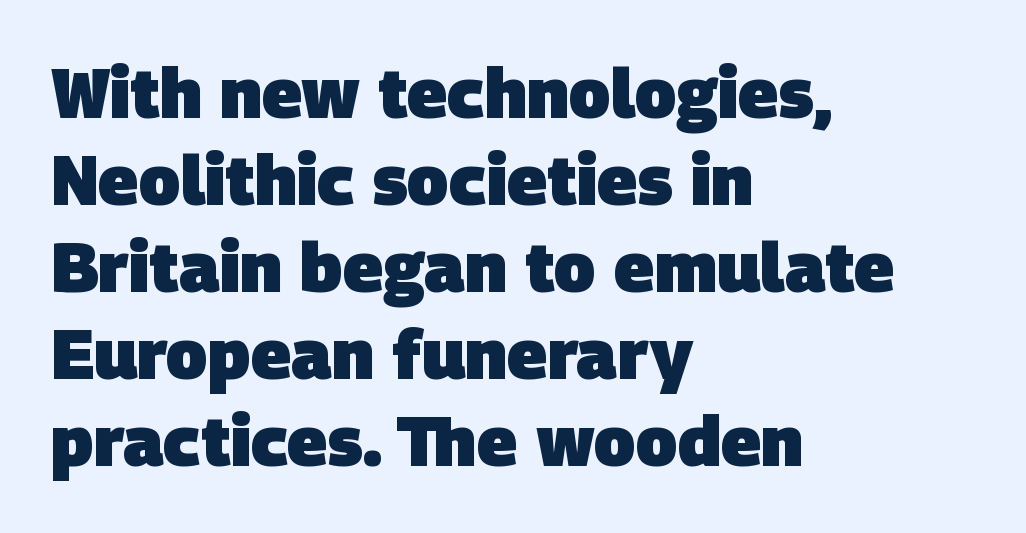
Q: Is the text bold? A: Yes.
Q: Is the typeface a serif or a sans-serif typeface? A: Sans-serif.
Q: Is the text underlined? A: No.
Q: How is the paragraph aligned? A: Left-aligned.
Q: Is the spacing between letters normal or unusually wide? A: Normal.
Q: Is the spacing between lines tight, normal or loose? A: Normal.
Q: Width (condensed, normal, or wide)? A: Normal.
Q: Stroke contrast? A: Low.
Q: x-height? A: Large.
Q: Monospaced? A: No.
